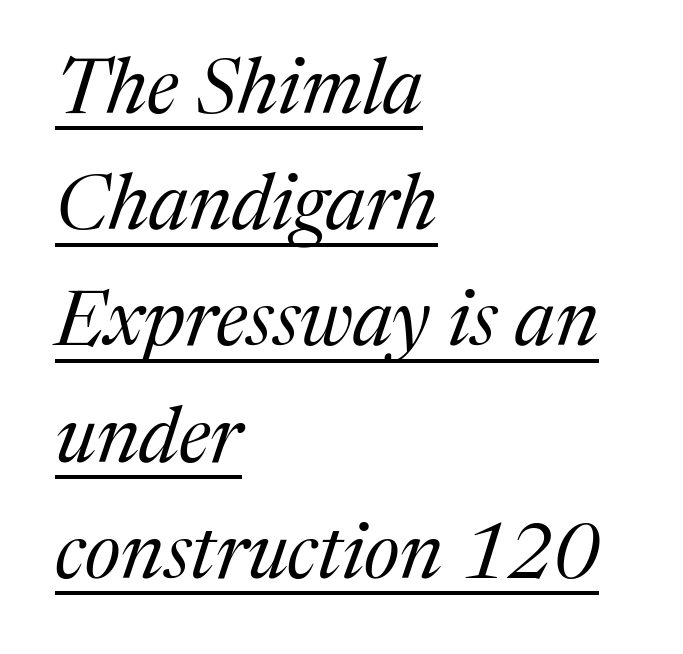
The image shows 78 px regular-weight serif type, italic (leaning right); set left-aligned, normal line spacing (1.49x), normal letter spacing, underlined; medium stroke contrast and a medium x-height.
